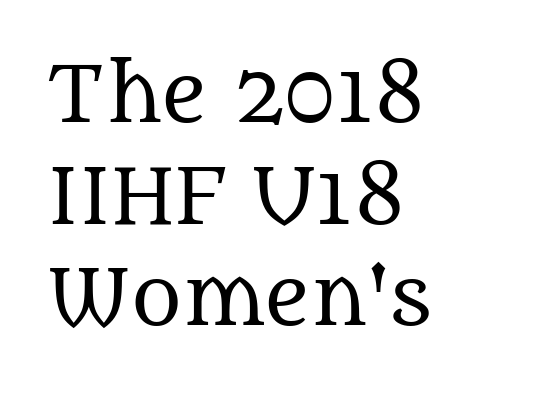
Unlike italic type, these characters show no tilt at all. Line spacing here is normal. Varying glyph widths throughout — classic text-font behaviour. The face looks like a standard text weight, possibly lighter.
